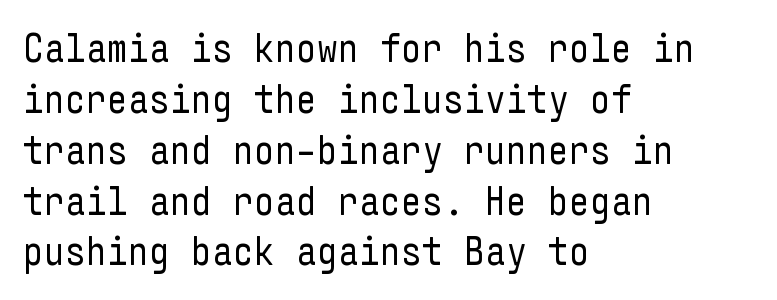
The image shows 41 px regular-weight, condensed sans-serif type, upright; set left-aligned, line spacing 1.24x, normal letter spacing, not underlined; low stroke contrast and a medium x-height.
